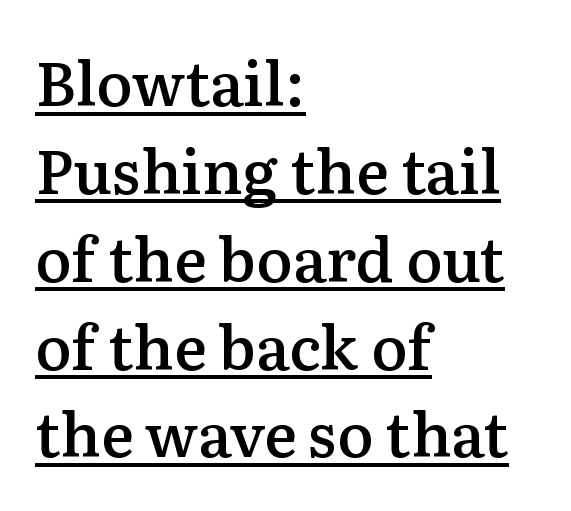
Q: Is the text bold? A: Semi-bold.
Q: Is the text italic (slanted)? A: No, it is upright.
Q: Is the typeface a serif or a sans-serif typeface? A: Serif.
Q: Is the text underlined? A: Yes.
Q: How is the paragraph aligned? A: Left-aligned.
Q: Is the spacing between letters normal or unusually wide? A: Normal.
Q: Is the spacing between lines tight, normal or loose? A: Normal.
Q: Width (condensed, normal, or wide)? A: Normal.
Q: Stroke contrast? A: Medium.
Q: x-height? A: Medium.
Q: Monospaced? A: No.
